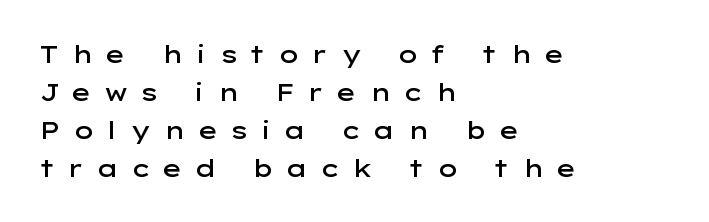
The image shows 24 px text type, upright; set left-aligned, normal line spacing (1.58x), unusually wide letter spacing (+0.5 em), not underlined.
